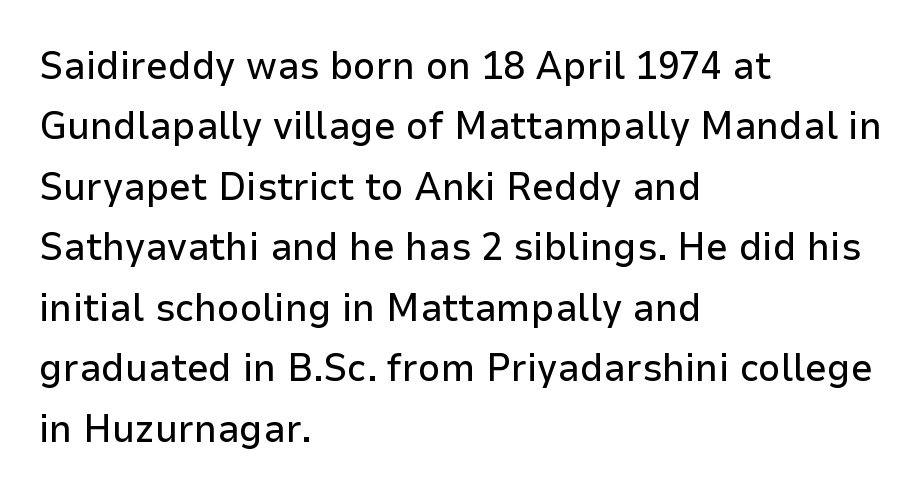
The image shows 39 px sans-serif type, upright; set left-aligned, normal line spacing (1.55x), normal letter spacing, not underlined; low stroke contrast and a medium x-height.
